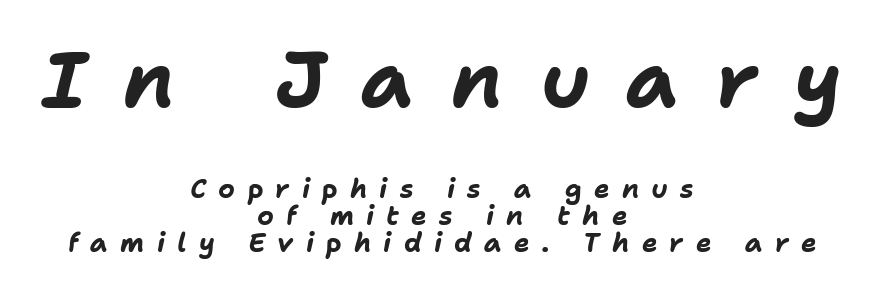
The text block is weighted toward neither margin, spreading evenly from the middle. A typesetter would call this leading minimal, almost set solid. Size contrast runs from large at the top to small at the bottom. Quick note: italic. Here the designer chose a conventional face with non-uniform glyph widths.
